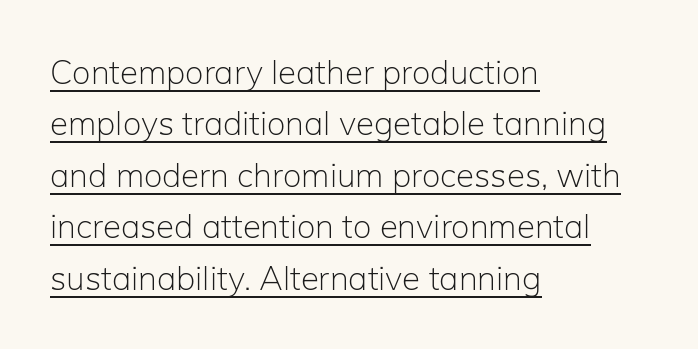
The image shows 33 px light sans-serif type, upright; set left-aligned, normal line spacing (1.56x), normal letter spacing, underlined; low stroke contrast and a medium x-height.
